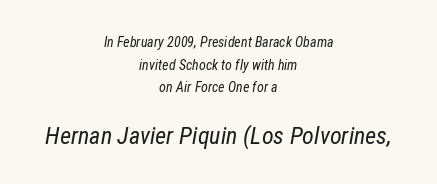
{"italic": "yes", "lean": "right", "slant_degrees": 12, "bold": "no", "underline": "no", "align": "center", "line_spacing": "normal", "line_spacing_ratio": 1.61, "letter_spacing": "normal", "letter_spacing_em": 0.0, "larger_block": "second", "size_ratio": 1.71, "glyph_px": 24}
